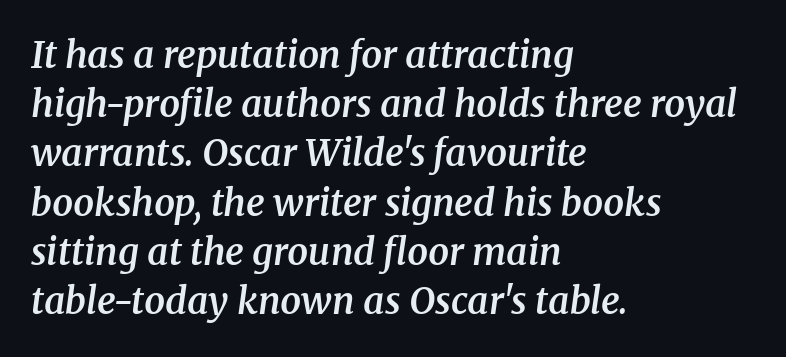
A typesetter would call this proportional, since set widths differ per character. Caption: multi-line text, flush left, ragged right. This sample uses a serif face. Vertically, the passage feels balanced, rows spaced as you'd expect.
